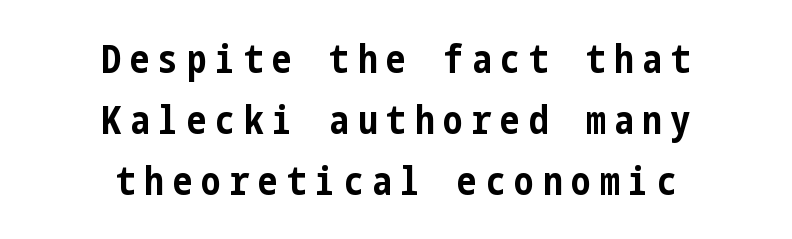
The image shows 39 px bold, condensed sans-serif type, upright; set centered, normal line spacing (1.57x), unusually wide letter spacing (+0.23 em), not underlined; low stroke contrast and a medium x-height.
